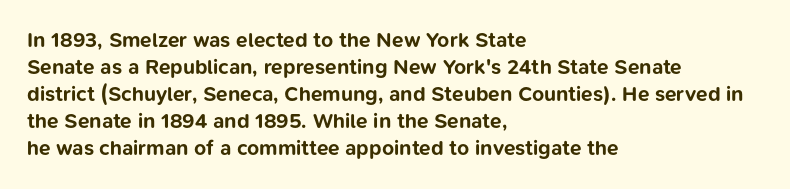
The image shows 21 px bold type, upright; set left-aligned, normal line spacing (1.29x), normal letter spacing, not underlined.
